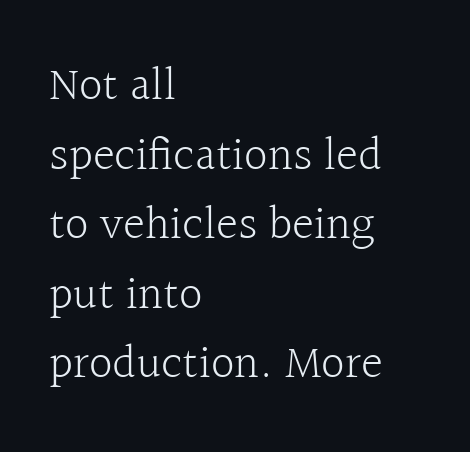
These lines sit exactly where default settings would place them. Each row of text sits above clean, open space. Looks like regular typesetting: each glyph gets only the width it needs. I'd call this a serif setting — the letters wear small feet. No italicization has been applied; the sample stays upright.
